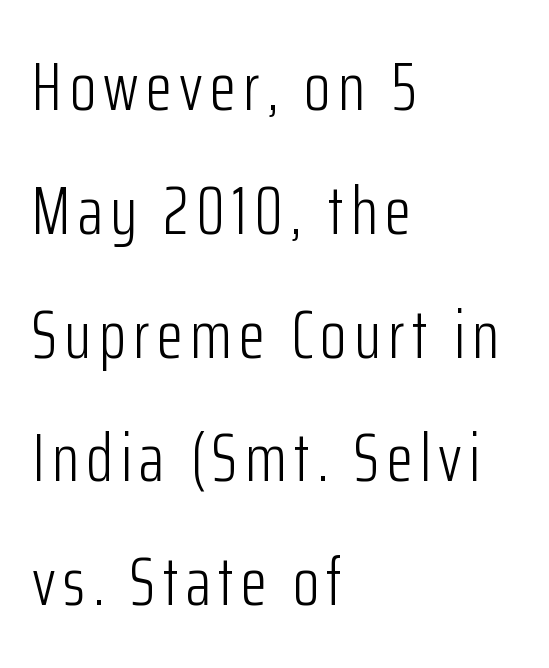
Think of a printed novel: that variable character pitch is what you see here. Quick note: underline off. The characters display no serif detailing; their extremities are plain. Is the type heavy? It reads as light-to-regular instead. This is the regular roman posture of the typeface.
